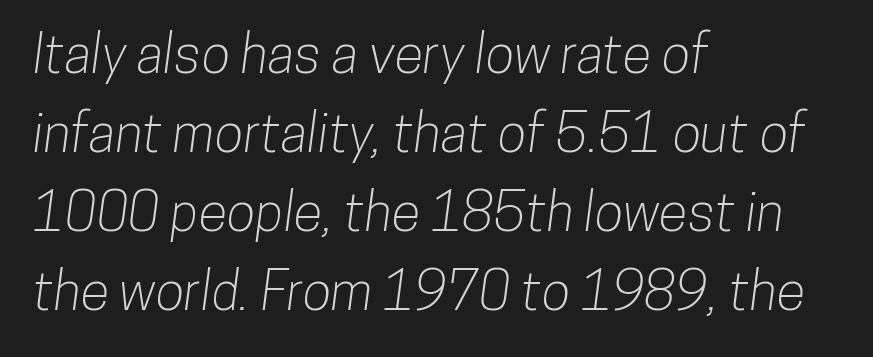
Q: Is the typeface a serif or a sans-serif typeface? A: Sans-serif.
Q: Is the text underlined? A: No.
Q: How is the paragraph aligned? A: Left-aligned.
Q: Is the spacing between letters normal or unusually wide? A: Normal.
Q: Is the spacing between lines tight, normal or loose? A: Normal.
Q: Width (condensed, normal, or wide)? A: Condensed.
Q: Stroke contrast? A: Low.
Q: x-height? A: Medium.
Q: Monospaced? A: No.
